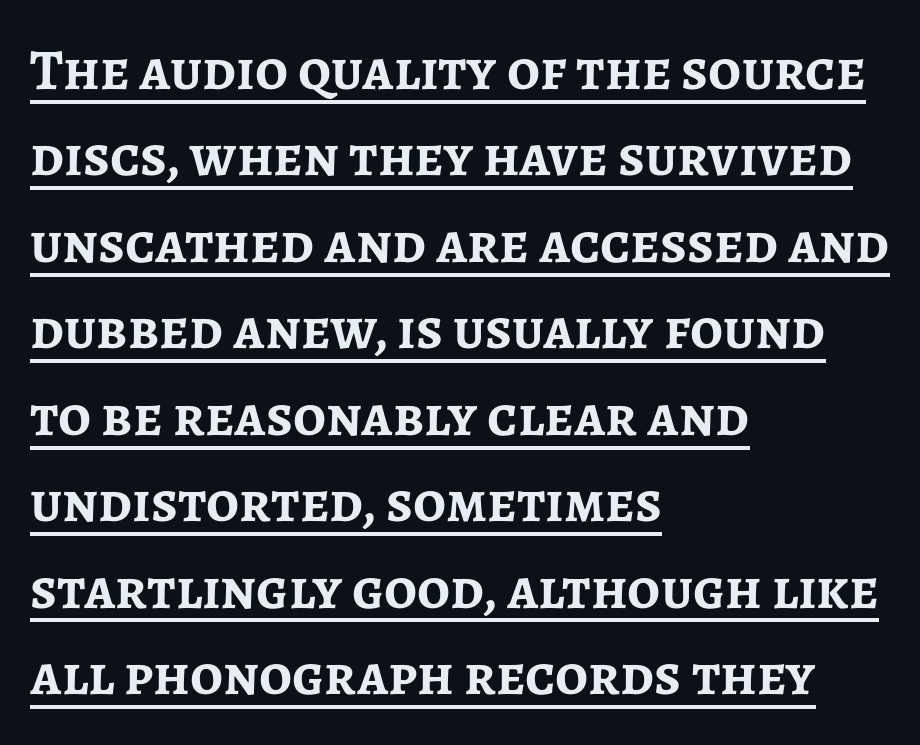
Q: Is the text bold? A: Yes.
Q: Is the text italic (slanted)? A: No, it is upright.
Q: Is the typeface a serif or a sans-serif typeface? A: Sans-serif.
Q: Is the text underlined? A: Yes.
Q: How is the paragraph aligned? A: Left-aligned.
Q: Is the spacing between letters normal or unusually wide? A: Normal.
Q: Is the spacing between lines tight, normal or loose? A: Normal.
Q: Width (condensed, normal, or wide)? A: Normal.
Q: Stroke contrast? A: Low.
Q: x-height? A: Medium.
Q: Monospaced? A: No.
